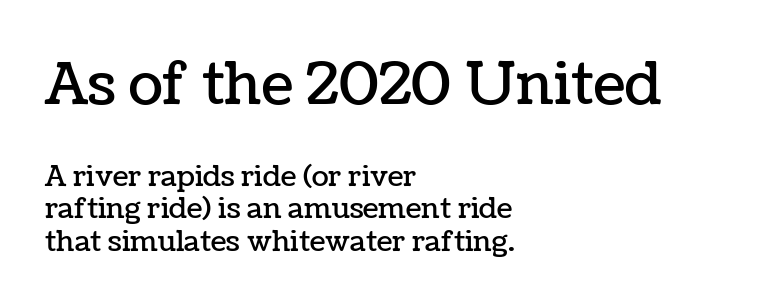
Q: Is the text italic (slanted)? A: No, it is upright.
Q: Is the text underlined? A: No.
Q: How is the paragraph aligned? A: Left-aligned.
Q: Is the spacing between letters normal or unusually wide? A: Normal.
Q: Which block of text is set in a larger size, the first (top) or the second (bottom)? A: The first (top) one.
Q: Width (condensed, normal, or wide)? A: Normal.
Q: Stroke contrast? A: Low.
Q: x-height? A: Medium.
Q: Monospaced? A: No.
